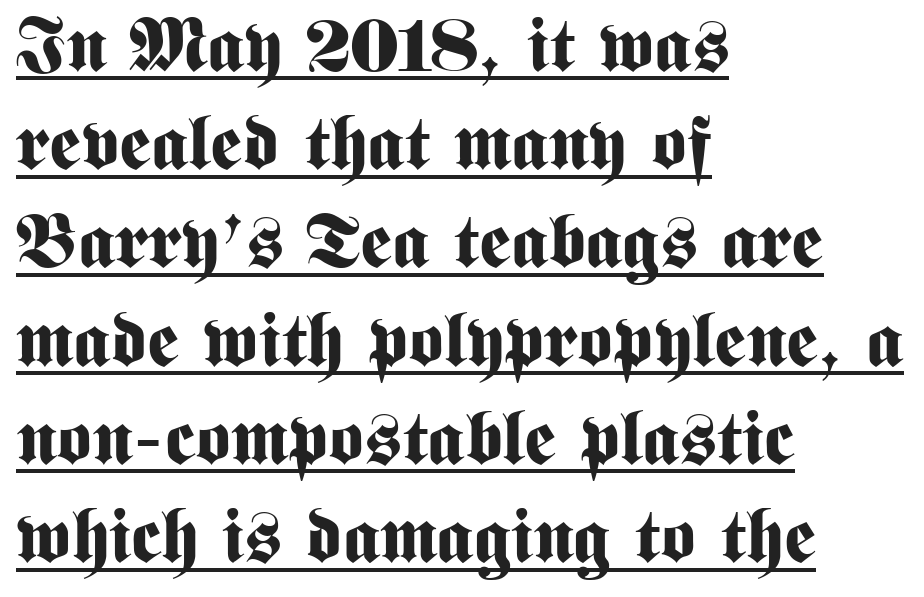
{"serif": "no", "italic": "no", "bold": "yes", "weight": "bold", "width": "condensed", "stroke_contrast": "medium", "x_height": "medium", "monospaced": "no", "underline": "yes", "align": "left", "line_spacing": "normal", "line_spacing_ratio": 1.31, "letter_spacing": "normal", "letter_spacing_em": 0.0, "glyph_px": 75}
